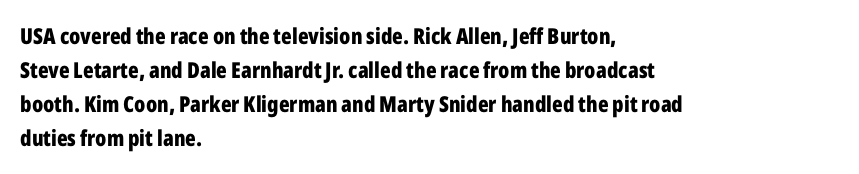
Underline: absent. Default kerning and tracking; the words read as compact shapes. Successive baselines arrive at the customary interval. You can tell it's not italic because the verticals are truly vertical. One-word summary of the alignment: left. These lines carry a lot of weight — the face is fully bold.
